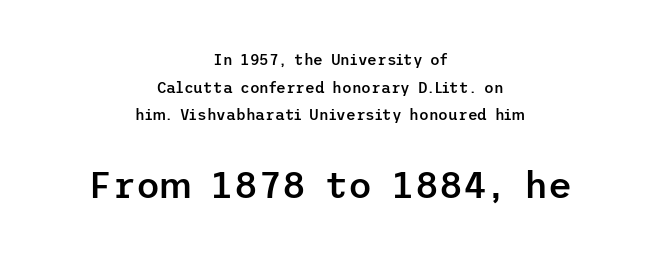
The image shows 37 px semibold sans-serif type, upright; set centered, line spacing 1.85x, normal letter spacing, not underlined; the second (bottom) block is 2.47x larger; low stroke contrast and a medium x-height.
